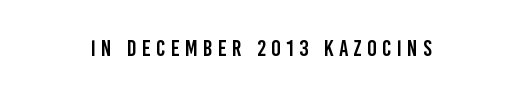
Any mark beneath the type? The region is blank. Rendered with straight, roman letterforms. Each word looks stretched out because of the extra space between its letters.
